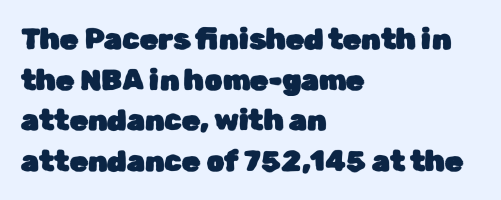
Casual observation: everything's shoved over to the left. Short note: letters normally spaced. Rule under the text: the space is simply empty. Reading down the column, the eye jumps a familiar distance to each next line. Note the varied advance widths — an 'i' is clearly narrower than an 'm'. This sample uses an upright cut, with every glyph sitting square on the baseline.
